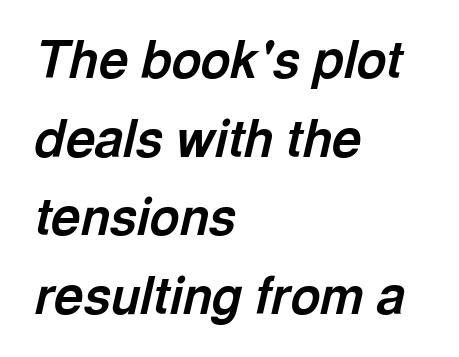
The image shows 51 px bold type, italic (leaning right); set left-aligned, normal line spacing (1.54x), normal letter spacing, not underlined; a medium x-height.
